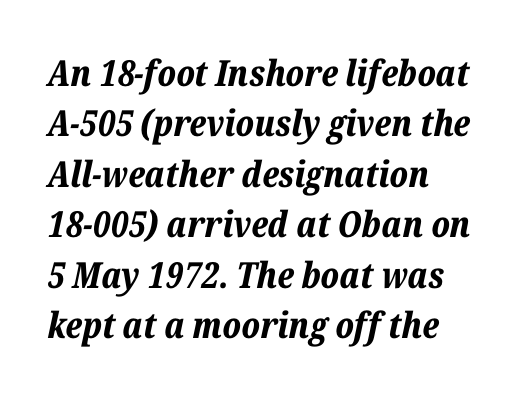
{"italic": "yes", "lean": "right", "slant_degrees": 12, "bold": "yes", "weight": "bold", "width": "normal", "stroke_contrast": "low", "x_height": "medium", "monospaced": "no", "underline": "no", "line_spacing": "normal", "line_spacing_ratio": 1.4, "letter_spacing": "normal", "letter_spacing_em": 0.0, "glyph_px": 36}
